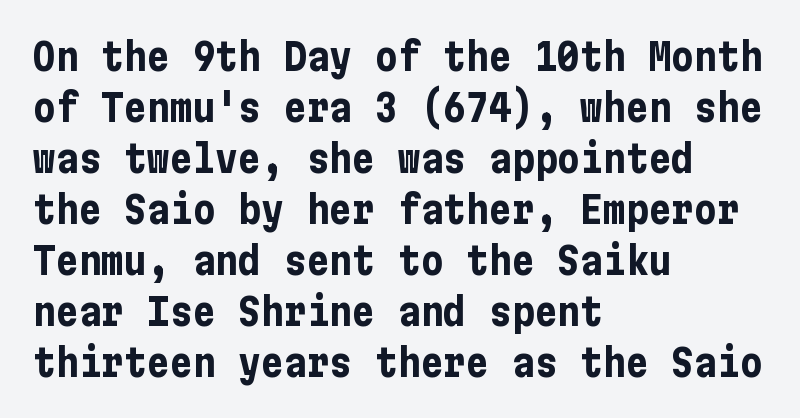
The image shows 38 px bold, condensed sans-serif type, upright; set left-aligned, normal line spacing (1.34x), normal letter spacing, not underlined; low stroke contrast and a medium x-height.
